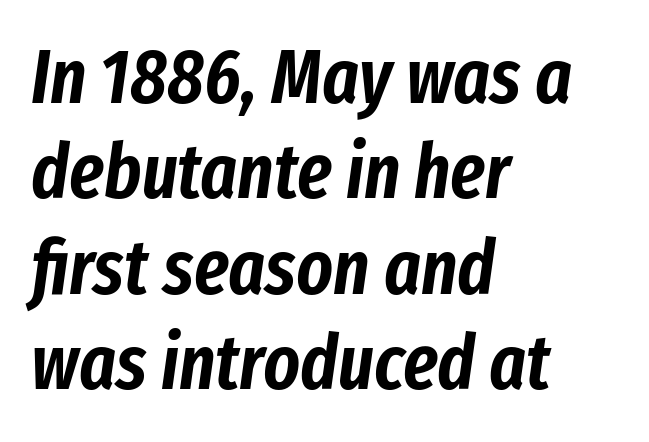
Note the varied advance widths — an 'i' is clearly narrower than an 'm'. Beneath every word, the page is bare. The typography opts for an oblique posture over an upright one. Compared with typical body copy, the letter spacing here is the same. Which margin do the lines hug? The left one — the right edge is uneven.
